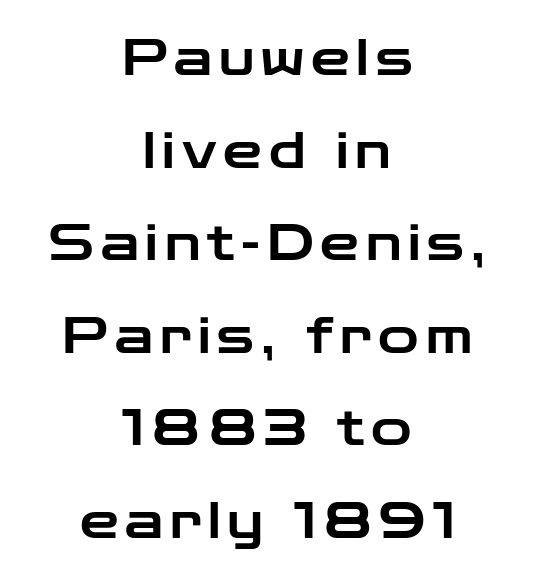
Q: Is the text italic (slanted)? A: No, it is upright.
Q: Is the typeface a serif or a sans-serif typeface? A: Sans-serif.
Q: Is the text underlined? A: No.
Q: How is the paragraph aligned? A: Centered.
Q: Width (condensed, normal, or wide)? A: Wide.
Q: Stroke contrast? A: Low.
Q: x-height? A: Medium.
Q: Monospaced? A: No.
